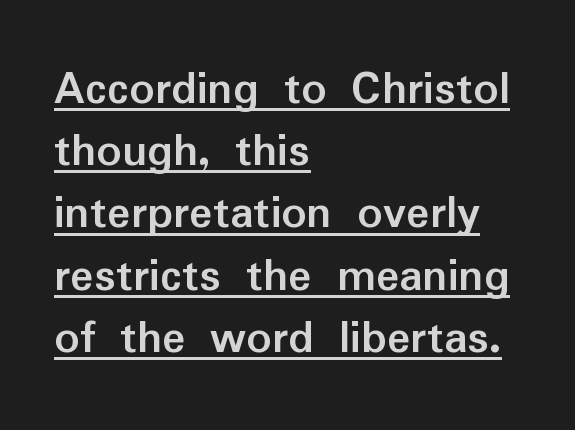
{"serif": "no", "italic": "no", "bold": "yes", "weight": "semibold", "width": "normal", "stroke_contrast": "low", "x_height": "medium", "monospaced": "no", "underline": "yes", "align": "left", "line_spacing": "normal", "line_spacing_ratio": 1.27, "letter_spacing": "normal", "letter_spacing_em": 0.0, "glyph_px": 49}
